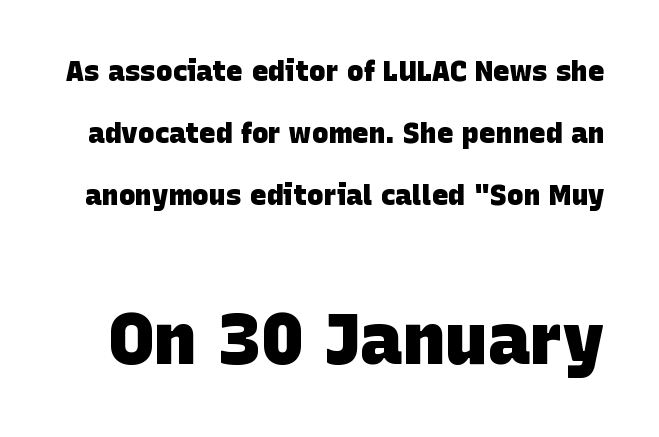
Heft: maximum for text — a bold. Glyph-to-glyph distance matches everyday printed text. The type family on display is of the sans-serif kind. The baseline area is clear. Proportional: the letters do not fall into vertical columns.
